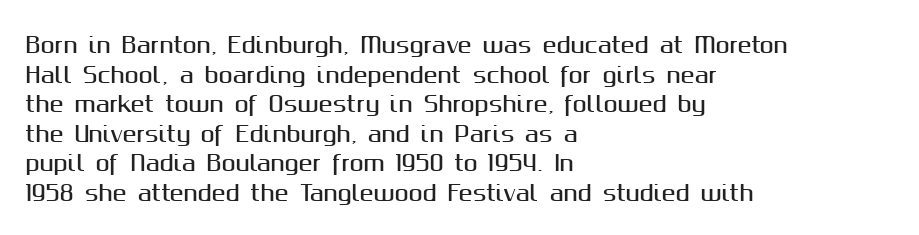
Caption: standard tracking, unaltered. Only glyphs here, with clear space below each row. The line-height multiplier appears to be the usual default. The typography opts for an upright posture over an oblique one. A student would call this left alignment; a typographer would say flush left, rag right.
